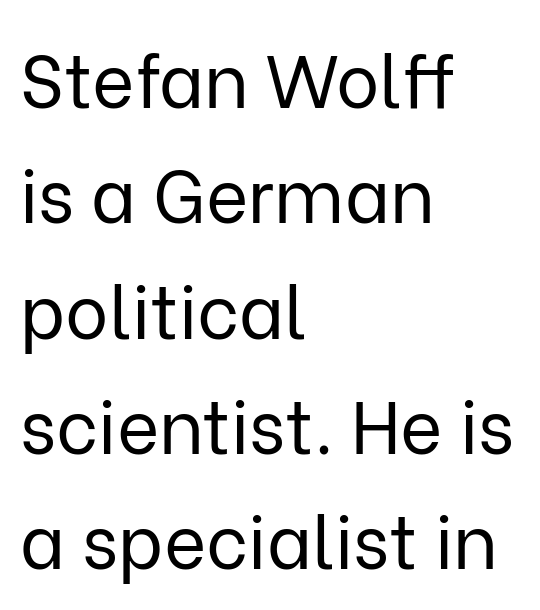
The image shows 73 px regular-weight sans-serif type, upright; set left-aligned, normal line spacing (1.58x), normal letter spacing, not underlined; low stroke contrast and a medium x-height.
